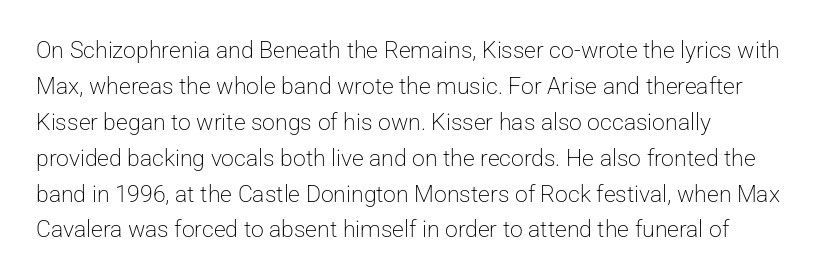
The font is comparable to plain body text, perhaps lighter. Honestly, the letter spacing is just normal — you wouldn't notice it. Ascenders rise straight up at ninety degrees. This block has exactly the height ordinary leading produces. The strip under each line holds only bare page.
